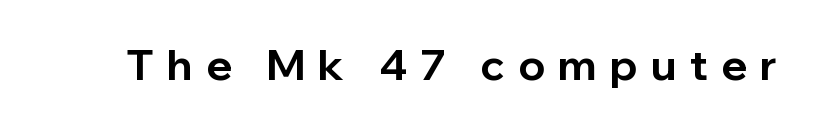
The image shows 43 px bold sans-serif type, upright; set unusually wide letter spacing (+0.3 em), not underlined; low stroke contrast and a medium x-height.
